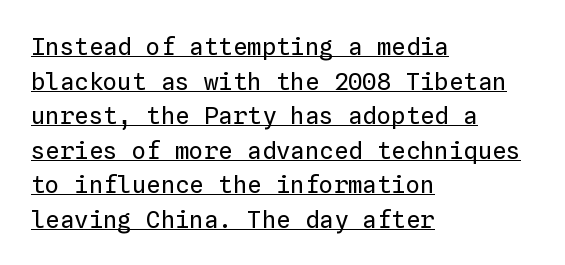
{"italic": "no", "bold": "no", "underline": "yes", "align": "left", "line_spacing": "normal", "line_spacing_ratio": 1.44, "letter_spacing": "normal", "letter_spacing_em": 0.0, "glyph_px": 24}
